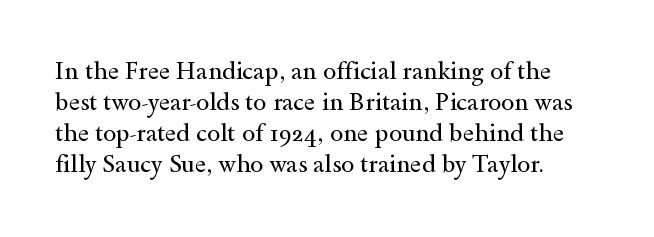
Q: Is the text bold? A: No.
Q: Is the text italic (slanted)? A: No, it is upright.
Q: Is the text underlined? A: No.
Q: How is the paragraph aligned? A: Left-aligned.
Q: Is the spacing between letters normal or unusually wide? A: Normal.
Q: Is the spacing between lines tight, normal or loose? A: Normal.
